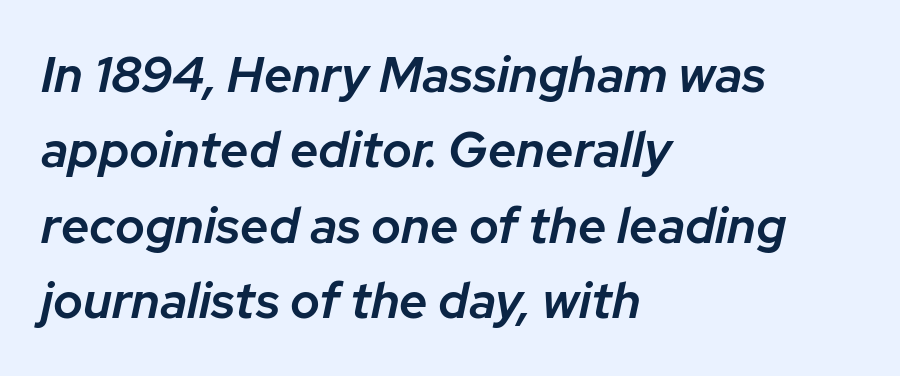
Q: Is the text bold? A: Semi-bold.
Q: Is the text italic (slanted)? A: Yes, it leans right by about 12 degrees.
Q: Is the text underlined? A: No.
Q: How is the paragraph aligned? A: Left-aligned.
Q: Is the spacing between letters normal or unusually wide? A: Normal.
Q: Is the spacing between lines tight, normal or loose? A: Normal.
Q: Width (condensed, normal, or wide)? A: Normal.
Q: Stroke contrast? A: Low.
Q: x-height? A: Medium.
Q: Monospaced? A: No.
